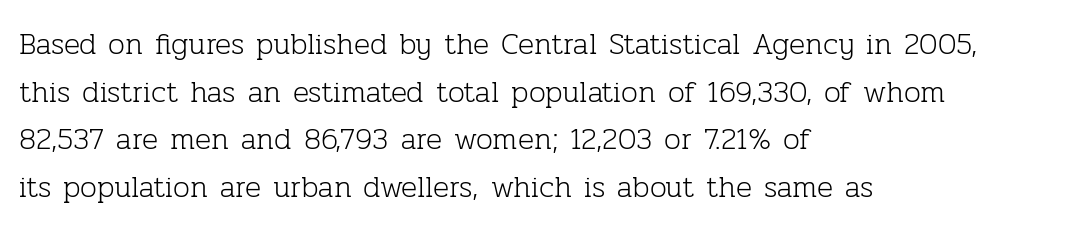
The image shows 30 px light serif type, upright; set left-aligned, normal line spacing (1.59x), normal letter spacing, not underlined; low stroke contrast and a medium x-height.
